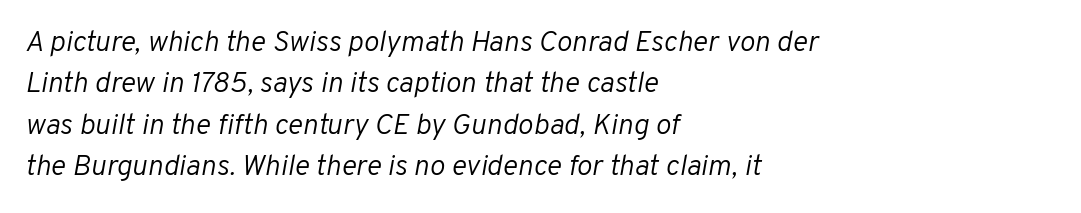
{"italic": "yes", "lean": "right", "slant_degrees": 10, "bold": "no", "weight": "light", "width": "normal", "stroke_contrast": "low", "x_height": "medium", "monospaced": "no", "underline": "no", "align": "left", "line_spacing": "normal", "line_spacing_ratio": 1.43, "letter_spacing": "normal", "letter_spacing_em": 0.0, "glyph_px": 29}
